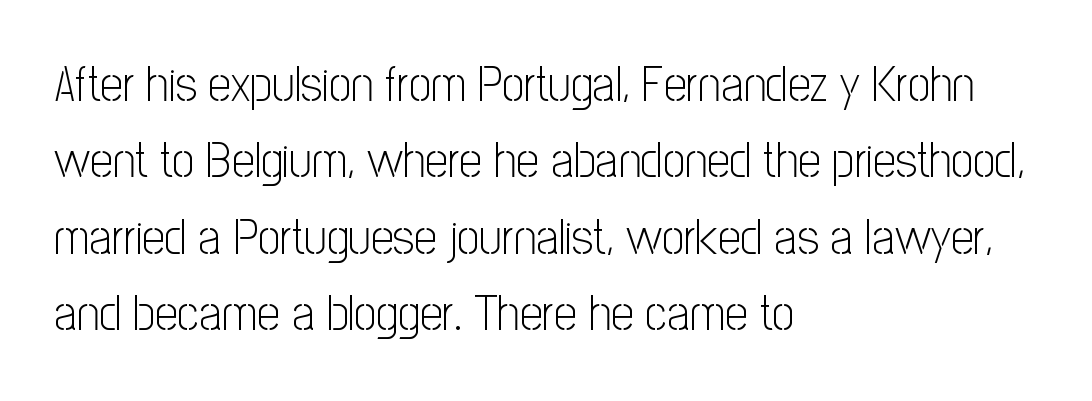
{"serif": "no", "italic": "no", "bold": "no", "weight": "light", "width": "condensed", "stroke_contrast": "low", "x_height": "medium", "monospaced": "no", "underline": "no", "align": "left", "line_spacing": "normal", "line_spacing_ratio": 1.53, "letter_spacing": "normal", "letter_spacing_em": 0.0, "glyph_px": 50}
